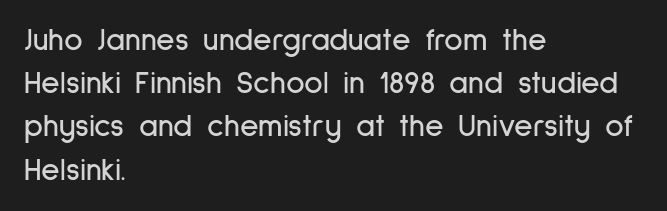
The type is set solid horizontally, with unmodified tracking. Summary of vertical rhythm: regular, with standard interline spacing. The rendering uses natural spacing where letterforms have individual widths. These lines are composed in type without serifs. Clear beneath every line of the passage. The compositor pushed each line to the left boundary.
